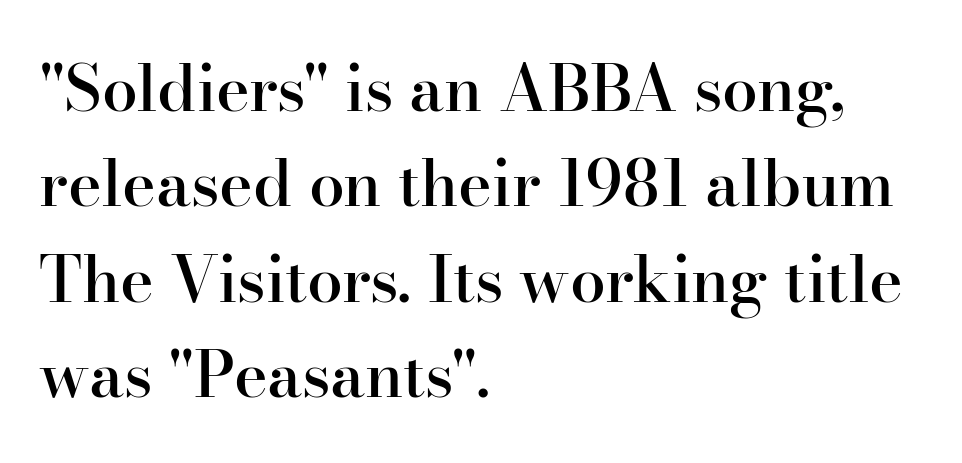
{"serif": "yes", "italic": "no", "bold": "semi", "weight": "semibold", "width": "normal", "stroke_contrast": "high", "x_height": "small", "monospaced": "no", "underline": "no", "align": "left", "line_spacing": "normal", "line_spacing_ratio": 1.49, "letter_spacing": "normal", "letter_spacing_em": 0.0, "glyph_px": 64}
